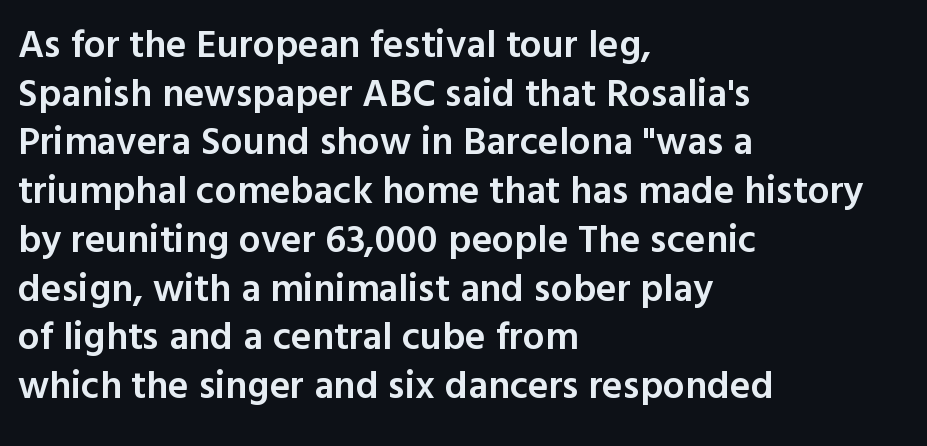
Q: Is the text bold? A: Semi-bold.
Q: Is the text italic (slanted)? A: No, it is upright.
Q: Is the typeface a serif or a sans-serif typeface? A: Sans-serif.
Q: Is the text underlined? A: No.
Q: How is the paragraph aligned? A: Left-aligned.
Q: Is the spacing between letters normal or unusually wide? A: Normal.
Q: Is the spacing between lines tight, normal or loose? A: Normal.
Q: Width (condensed, normal, or wide)? A: Normal.
Q: x-height? A: Medium.
Q: Monospaced? A: No.
